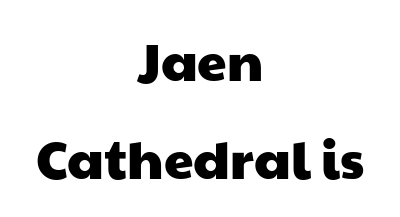
Classification — sans serif. The specimen omits any rule beneath the text block's lines. This sample has the flowing, uneven cadence of proportional lettering. The letterforms sit shoulder to shoulder at normal distance. One-word summary of the alignment: center.
